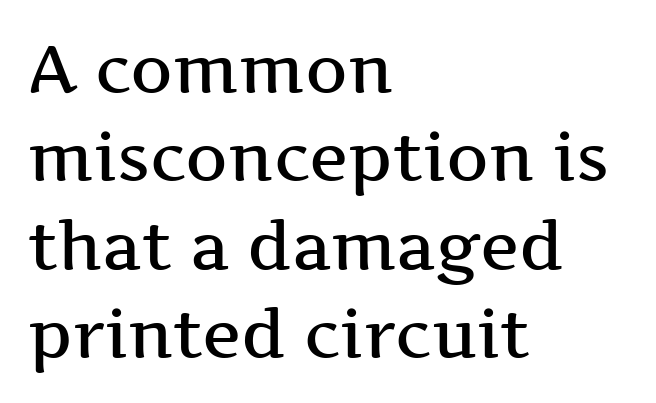
The image shows 66 px semibold, wide serif type, upright; set left-aligned, normal line spacing (1.34x), normal letter spacing, not underlined; medium stroke contrast and a medium x-height.
